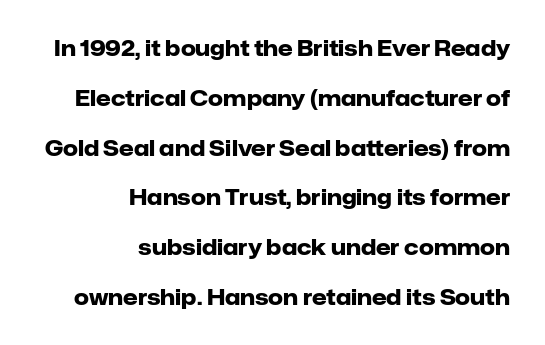
The image shows 21 px bold type, upright; set right-aligned, loose line spacing (2.37x), normal letter spacing, not underlined.
